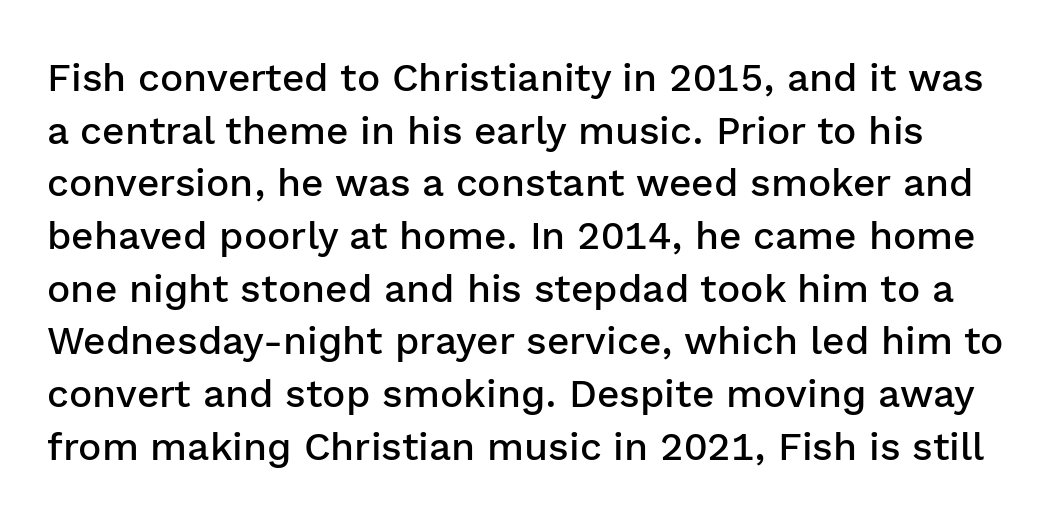
Q: Is the text bold? A: Semi-bold.
Q: Is the text italic (slanted)? A: No, it is upright.
Q: Is the typeface a serif or a sans-serif typeface? A: Sans-serif.
Q: Is the text underlined? A: No.
Q: Is the spacing between letters normal or unusually wide? A: Normal.
Q: Is the spacing between lines tight, normal or loose? A: Normal.
Q: Width (condensed, normal, or wide)? A: Normal.
Q: Stroke contrast? A: Low.
Q: x-height? A: Medium.
Q: Monospaced? A: No.
